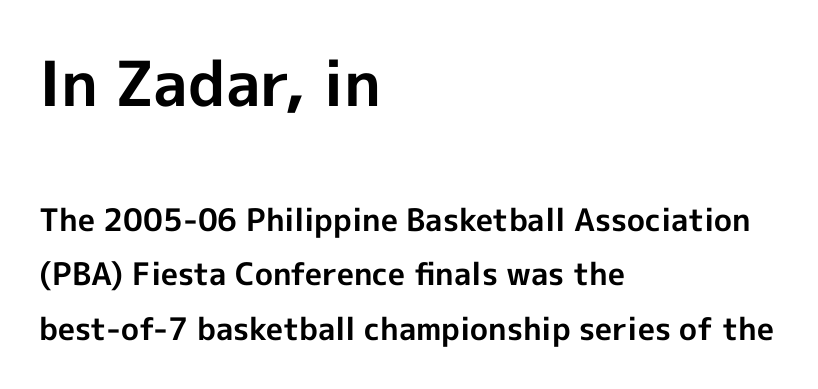
Q: Is the text bold? A: Yes.
Q: Is the text italic (slanted)? A: No, it is upright.
Q: Is the typeface a serif or a sans-serif typeface? A: Sans-serif.
Q: Is the text underlined? A: No.
Q: How is the paragraph aligned? A: Left-aligned.
Q: Is the spacing between letters normal or unusually wide? A: Normal.
Q: Which block of text is set in a larger size, the first (top) or the second (bottom)? A: The first (top) one.
Q: Width (condensed, normal, or wide)? A: Normal.
Q: x-height? A: Medium.
Q: Monospaced? A: No.
